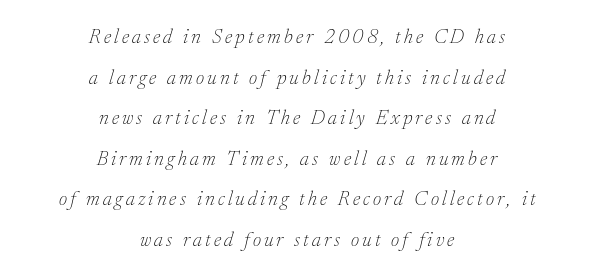
{"italic": "yes", "lean": "right", "slant_degrees": 17, "bold": "no", "underline": "no", "align": "center", "line_spacing": "loose", "line_spacing_ratio": 2.03, "glyph_px": 20}
